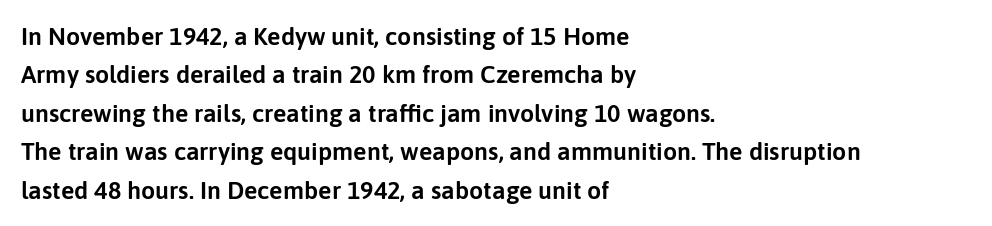
The image shows 25 px text type, upright; set left-aligned, normal line spacing (1.54x), normal letter spacing, not underlined.
